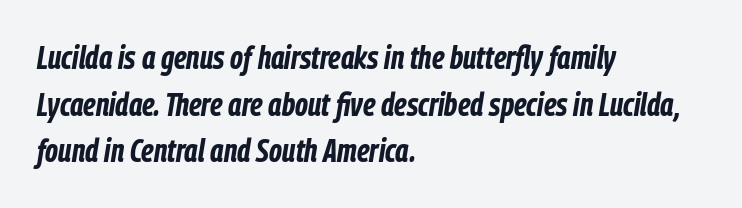
Q: Is the text bold? A: Yes.
Q: Is the text italic (slanted)? A: Yes, it leans right by about 9 degrees.
Q: Is the text underlined? A: No.
Q: How is the paragraph aligned? A: Left-aligned.
Q: Is the spacing between letters normal or unusually wide? A: Normal.
Q: Is the spacing between lines tight, normal or loose? A: Normal.
Q: Width (condensed, normal, or wide)? A: Condensed.
Q: Stroke contrast? A: Low.
Q: x-height? A: Medium.
Q: Monospaced? A: No.
